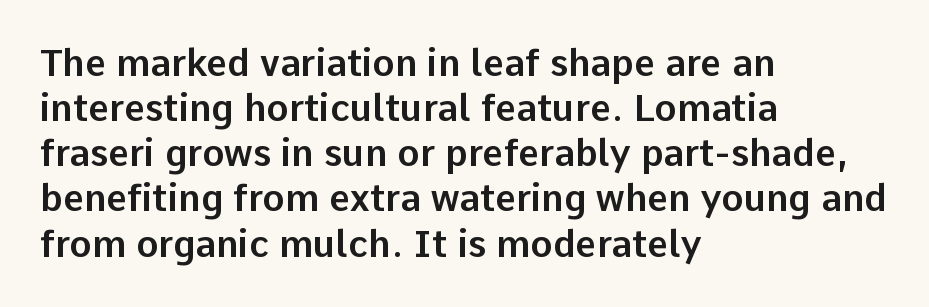
{"serif": "no", "italic": "no", "width": "normal", "stroke_contrast": "low", "x_height": "medium", "monospaced": "no", "underline": "no", "align": "left", "line_spacing_ratio": 1.22, "letter_spacing": "normal", "letter_spacing_em": 0.0, "glyph_px": 37}
